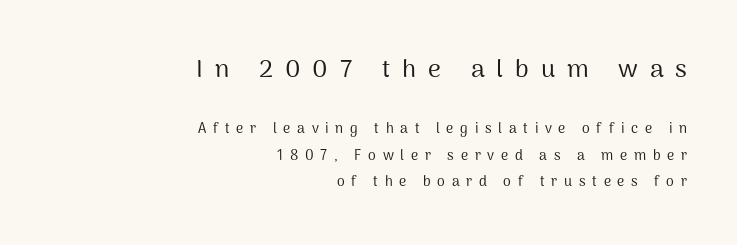
The image shows 25 px text type, upright; set right-aligned, line spacing 1.89x, unusually wide letter spacing (+0.48 em), not underlined; the first (top) block is 1.79x larger.
